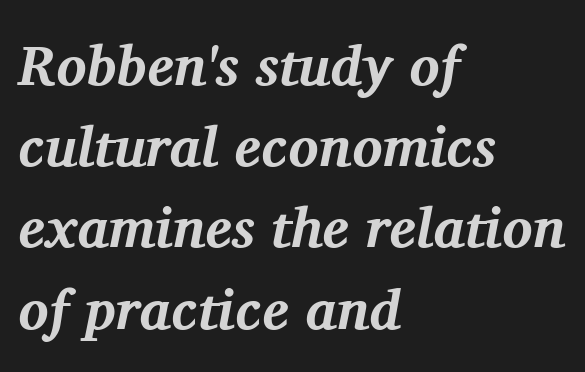
{"serif": "yes", "italic": "yes", "lean": "right", "slant_degrees": 11, "bold": "yes", "weight": "bold", "width": "normal", "stroke_contrast": "medium", "x_height": "medium", "monospaced": "no", "underline": "no", "align": "left", "line_spacing": "normal", "line_spacing_ratio": 1.45, "letter_spacing": "normal", "letter_spacing_em": 0.0, "glyph_px": 56}
